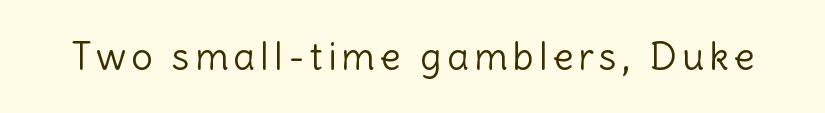
{"serif": "no", "italic": "no", "bold": "no", "weight": "light", "width": "normal", "x_height": "medium", "monospaced": "no", "underline": "no", "glyph_px": 38}
